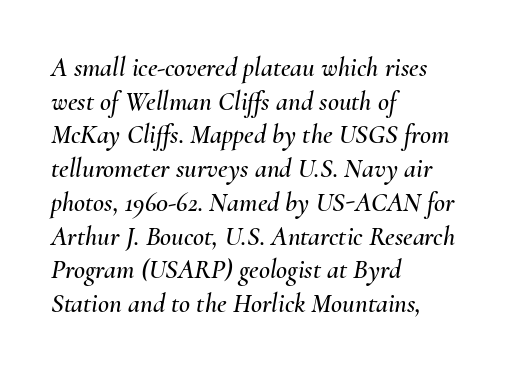
Visually the block forms a straight wall on the left and a jagged coastline on the right. Reading down the column, the eye jumps a familiar distance to each next line. The gap between lines stays unmarked. Tracking here is standard; glyphs follow each other at the usual distance.
